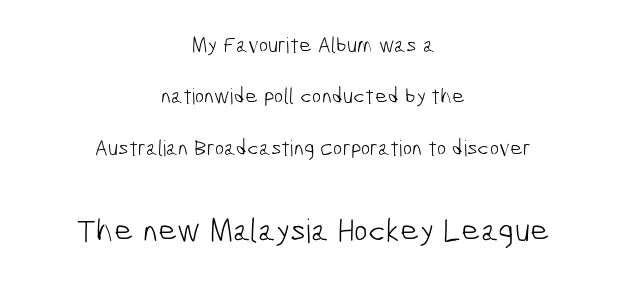
{"serif": "no", "bold": "no", "weight": "light", "width": "condensed", "stroke_contrast": "low", "x_height": "medium", "monospaced": "no", "underline": "no", "align": "center", "line_spacing": "loose", "line_spacing_ratio": 2.33, "letter_spacing": "normal", "letter_spacing_em": 0.0, "larger_block": "second", "size_ratio": 1.5, "glyph_px": 33}
